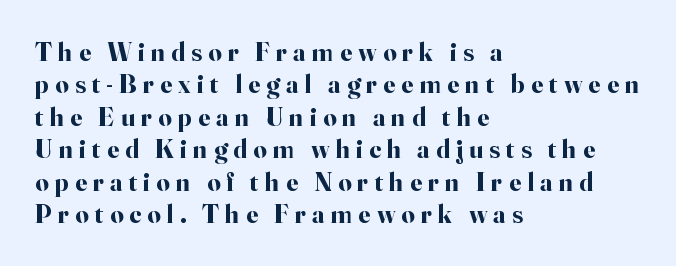
The image shows 26 px bold type, upright; set left-aligned, normal line spacing (1.25x), unusually wide letter spacing (+0.24 em), not underlined.
